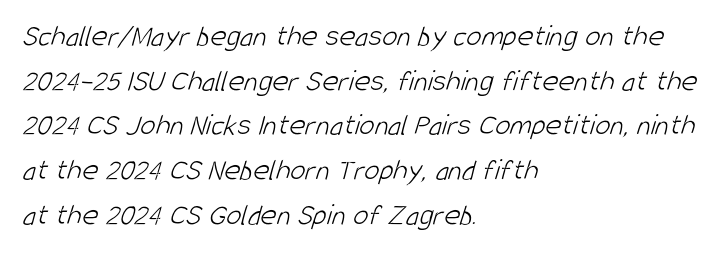
{"serif": "no", "bold": "no", "weight": "light", "width": "condensed", "stroke_contrast": "low", "x_height": "large", "monospaced": "no", "underline": "no", "align": "left", "line_spacing": "normal", "line_spacing_ratio": 1.44, "letter_spacing": "normal", "letter_spacing_em": 0.0, "glyph_px": 31}
